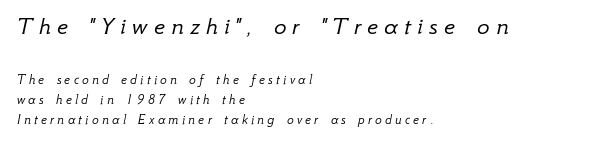
Q: Is the text bold? A: No.
Q: Is the text italic (slanted)? A: Yes, it leans right by about 12 degrees.
Q: Is the text underlined? A: No.
Q: How is the paragraph aligned? A: Left-aligned.
Q: Is the spacing between letters normal or unusually wide? A: Unusually wide.
Q: Is the spacing between lines tight, normal or loose? A: Normal.
Q: Which block of text is set in a larger size, the first (top) or the second (bottom)? A: The first (top) one.
